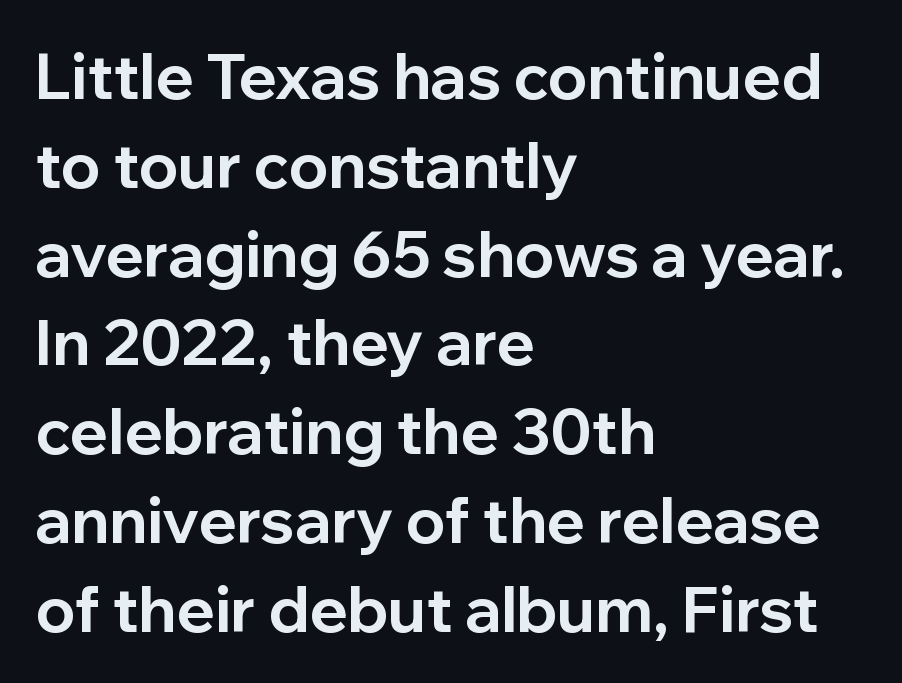
The image shows 63 px bold sans-serif type, upright; set left-aligned, normal line spacing (1.41x), normal letter spacing, not underlined; low stroke contrast and a medium x-height.
